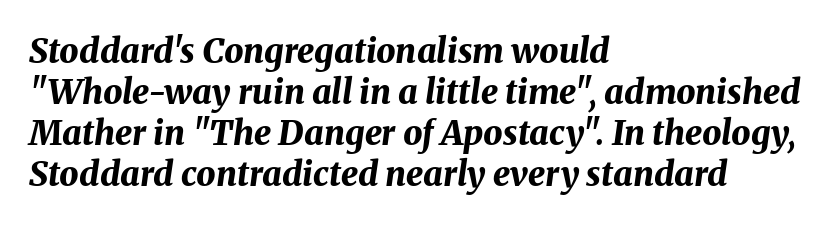
{"italic": "yes", "lean": "right", "slant_degrees": 8, "bold": "yes", "weight": "bold", "width": "normal", "stroke_contrast": "medium", "x_height": "medium", "monospaced": "no", "underline": "no", "align": "left", "line_spacing_ratio": 1.21, "letter_spacing": "normal", "letter_spacing_em": 0.0, "glyph_px": 34}
